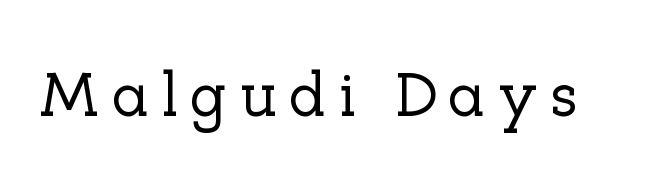
Q: Is the text italic (slanted)? A: No, it is upright.
Q: Is the typeface a serif or a sans-serif typeface? A: Serif.
Q: Is the text underlined? A: No.
Q: Width (condensed, normal, or wide)? A: Normal.
Q: Stroke contrast? A: Low.
Q: x-height? A: Medium.
Q: Monospaced? A: No.
